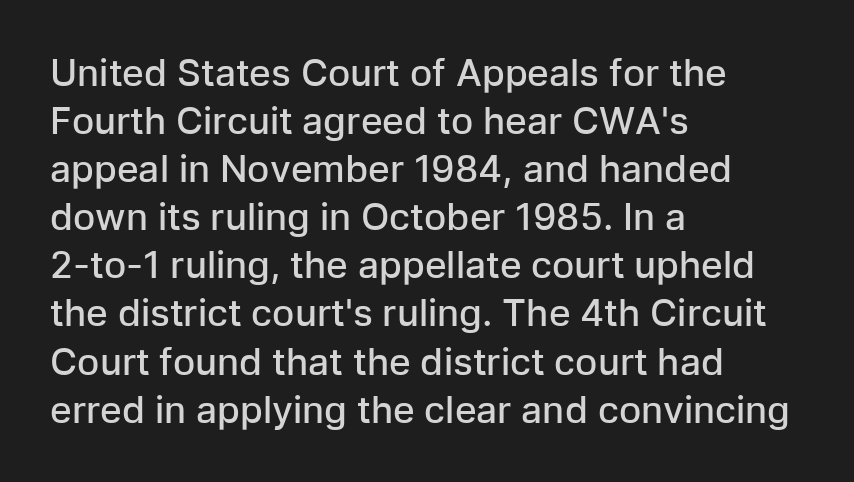
Q: Is the text bold? A: Semi-bold.
Q: Is the text italic (slanted)? A: No, it is upright.
Q: Is the typeface a serif or a sans-serif typeface? A: Sans-serif.
Q: Is the text underlined? A: No.
Q: How is the paragraph aligned? A: Left-aligned.
Q: Is the spacing between letters normal or unusually wide? A: Normal.
Q: Is the spacing between lines tight, normal or loose? A: Normal.
Q: Width (condensed, normal, or wide)? A: Normal.
Q: Stroke contrast? A: Low.
Q: x-height? A: Medium.
Q: Monospaced? A: No.
